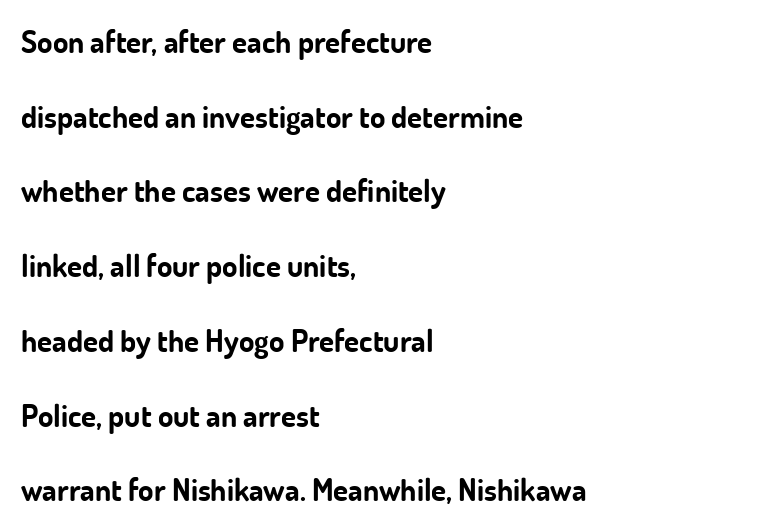
{"serif": "no", "italic": "no", "bold": "yes", "weight": "bold", "width": "normal", "stroke_contrast": "low", "x_height": "small", "monospaced": "no", "underline": "no", "align": "left", "line_spacing": "loose", "line_spacing_ratio": 2.41, "letter_spacing": "normal", "letter_spacing_em": 0.0, "glyph_px": 31}
